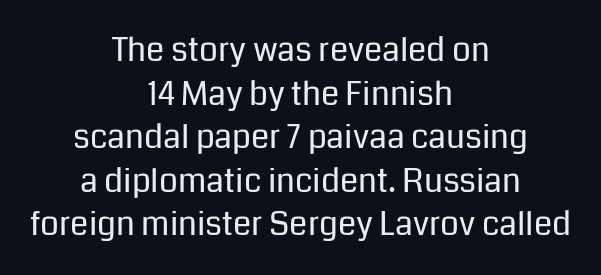
Q: Is the text bold? A: No.
Q: Is the text italic (slanted)? A: No, it is upright.
Q: Is the typeface a serif or a sans-serif typeface? A: Sans-serif.
Q: Is the text underlined? A: No.
Q: How is the paragraph aligned? A: Centered.
Q: Is the spacing between letters normal or unusually wide? A: Normal.
Q: Is the spacing between lines tight, normal or loose? A: Normal.
Q: Width (condensed, normal, or wide)? A: Normal.
Q: Stroke contrast? A: Low.
Q: x-height? A: Medium.
Q: Monospaced? A: No.
